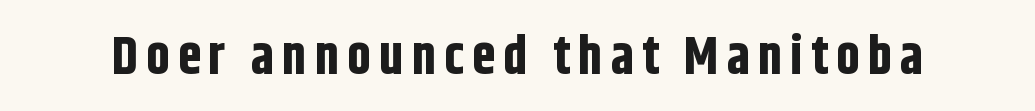
Q: Is the text bold? A: Yes.
Q: Is the text italic (slanted)? A: No, it is upright.
Q: Is the typeface a serif or a sans-serif typeface? A: Sans-serif.
Q: Is the text underlined? A: No.
Q: Width (condensed, normal, or wide)? A: Condensed.
Q: Stroke contrast? A: Low.
Q: x-height? A: Large.
Q: Monospaced? A: No.
